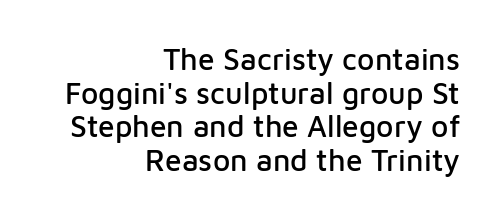
The image shows 30 px sans-serif type, upright; set right-aligned, tight line spacing (1.12x), normal letter spacing, not underlined; low stroke contrast and a medium x-height.
